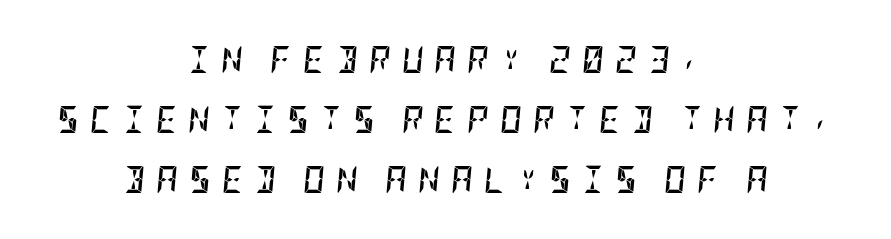
The image shows 27 px bold type, italic (leaning right); set centered, loose line spacing (2.22x), unusually wide letter spacing (+0.4 em), not underlined.
